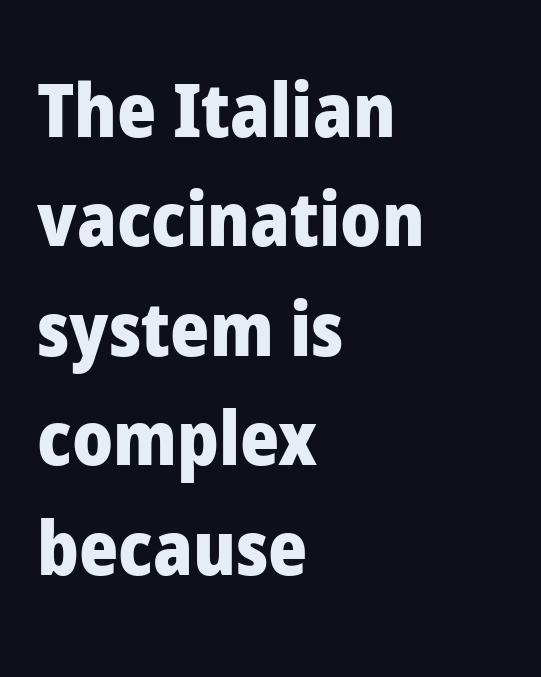
Tall strokes in this sample are plumb rather than angled. Do the characters align in a grid? No, the font is proportional. Every letter is thick-stroked: bold, no question. Casual observation: everything's shoved over to the left.
